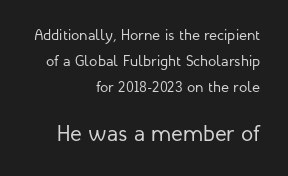
The image shows 22 px text type, upright; set right-aligned, line spacing 1.75x, normal letter spacing, not underlined; the second (bottom) block is 1.47x larger.
